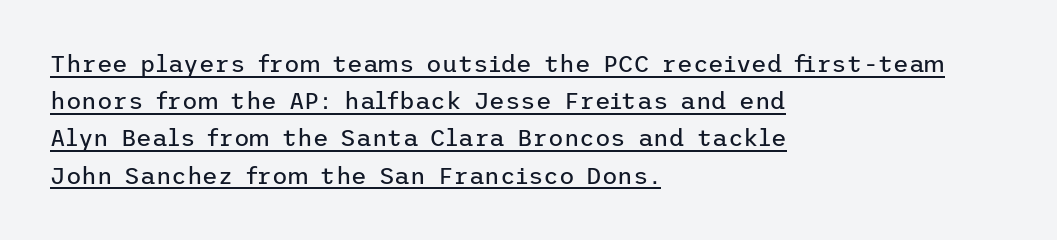
This is not heavy type; no bold has been used. How are the letters spaced? Ordinarily, with no added tracking. When letters stand straight like this, we call the style roman or upright. The lines are quadded left.
